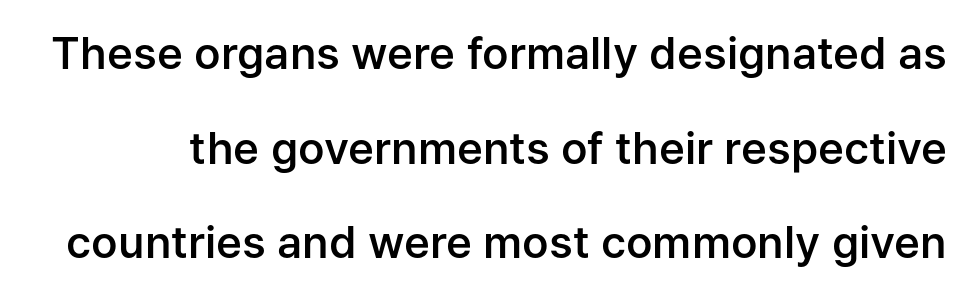
{"serif": "no", "italic": "no", "bold": "semi", "weight": "semibold", "width": "normal", "stroke_contrast": "low", "x_height": "medium", "monospaced": "no", "underline": "no", "line_spacing": "loose", "line_spacing_ratio": 2.15, "letter_spacing": "normal", "letter_spacing_em": 0.0, "glyph_px": 44}
